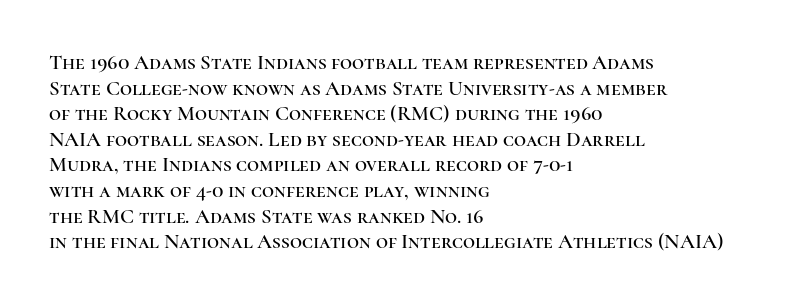
Q: Is the text italic (slanted)? A: No, it is upright.
Q: Is the text underlined? A: No.
Q: How is the paragraph aligned? A: Left-aligned.
Q: Is the spacing between letters normal or unusually wide? A: Normal.
